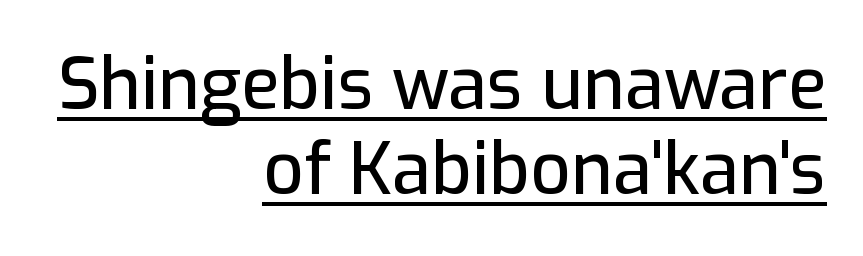
{"serif": "no", "italic": "no", "width": "normal", "stroke_contrast": "low", "x_height": "medium", "monospaced": "no", "underline": "yes", "align": "right", "line_spacing_ratio": 1.2, "letter_spacing": "normal", "letter_spacing_em": 0.0, "glyph_px": 71}
